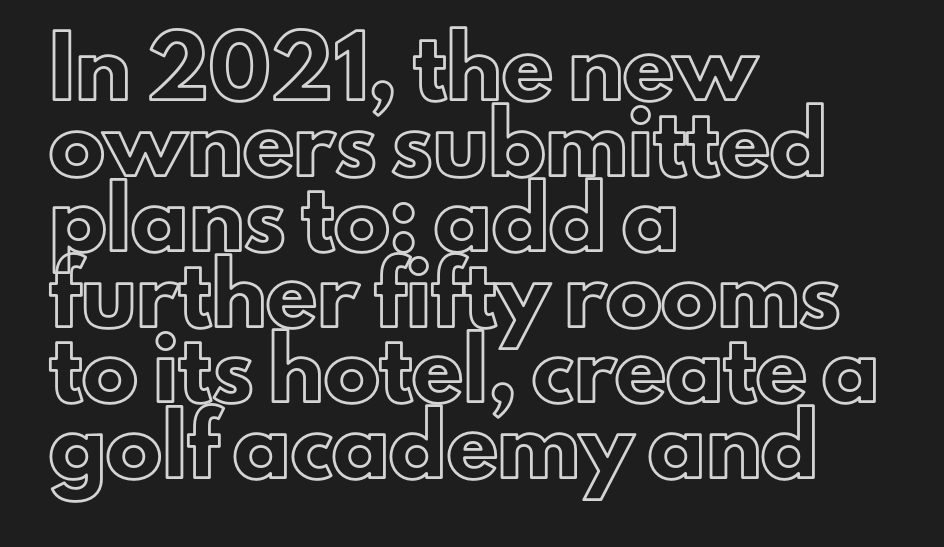
Q: Is the text italic (slanted)? A: No, it is upright.
Q: Is the text underlined? A: No.
Q: How is the paragraph aligned? A: Left-aligned.
Q: Is the spacing between letters normal or unusually wide? A: Normal.
Q: Is the spacing between lines tight, normal or loose? A: Normal.
Q: Width (condensed, normal, or wide)? A: Normal.
Q: x-height? A: Small.
Q: Monospaced? A: No.
